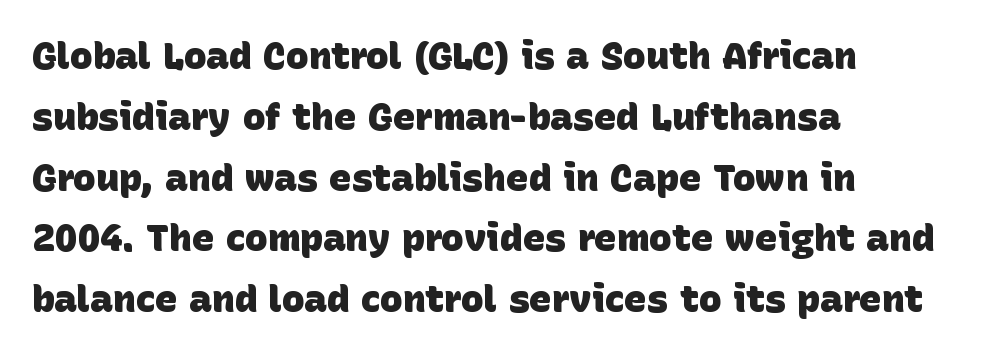
{"serif": "no", "bold": "yes", "weight": "heavy", "width": "normal", "stroke_contrast": "low", "x_height": "large", "monospaced": "no", "underline": "no", "align": "left", "line_spacing": "normal", "line_spacing_ratio": 1.6, "letter_spacing": "normal", "letter_spacing_em": 0.0, "glyph_px": 38}
